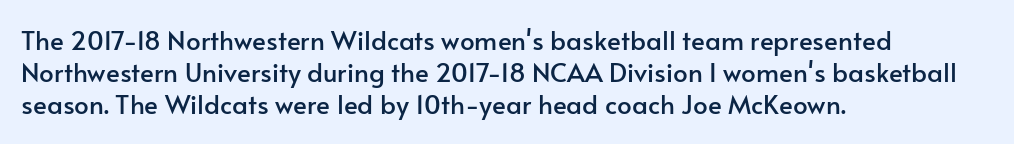
{"italic": "no", "underline": "no", "align": "left", "line_spacing_ratio": 1.24, "letter_spacing": "normal", "letter_spacing_em": 0.0, "glyph_px": 26}
